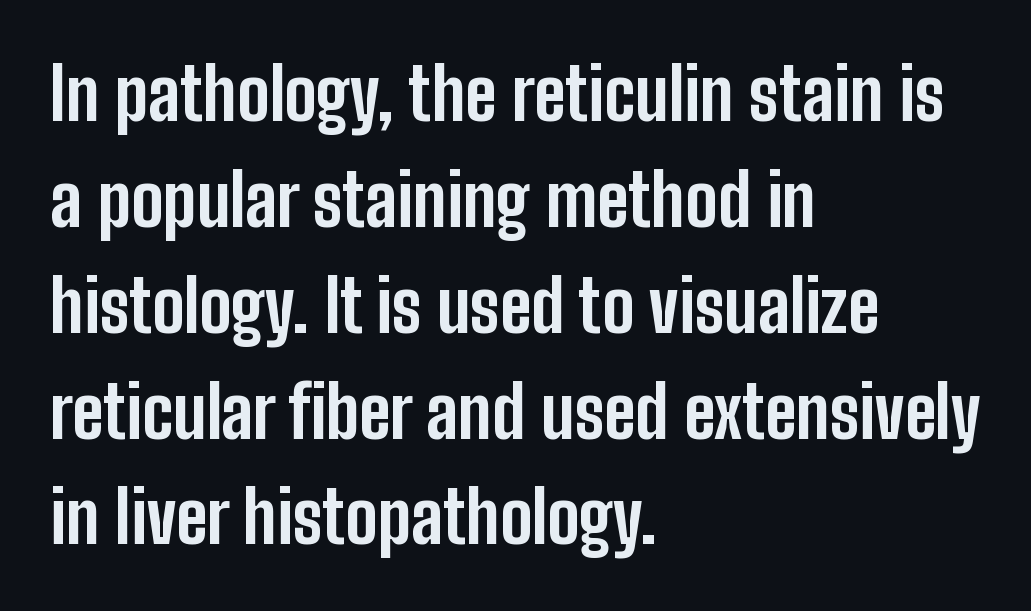
The image shows 72 px bold, condensed sans-serif type, upright; set left-aligned, normal line spacing (1.47x), normal letter spacing, not underlined; low stroke contrast and a medium x-height.
